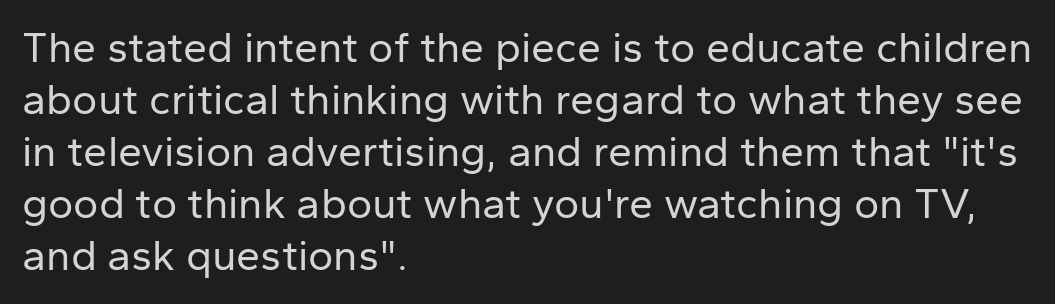
{"serif": "no", "italic": "no", "bold": "no", "weight": "regular", "width": "normal", "stroke_contrast": "low", "x_height": "medium", "monospaced": "no", "underline": "no", "align": "left", "line_spacing_ratio": 1.21, "letter_spacing": "normal", "letter_spacing_em": 0.0, "glyph_px": 43}
